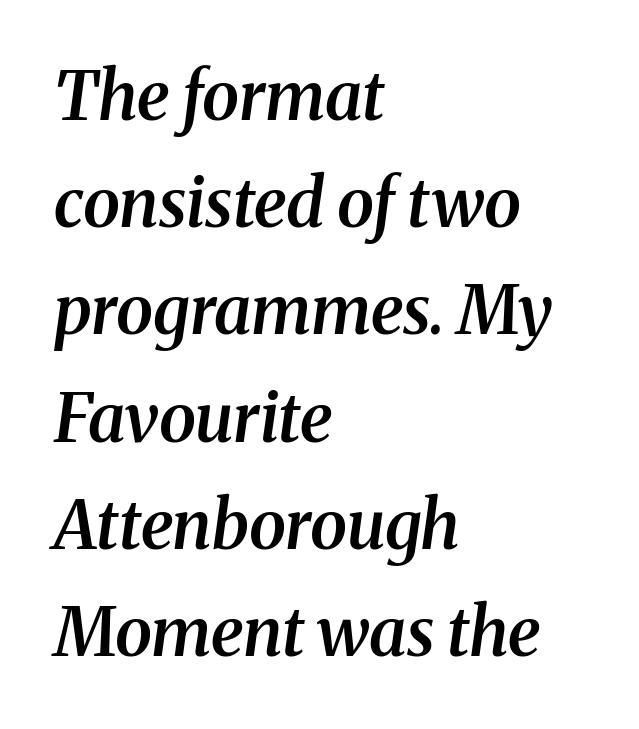
The image shows 67 px semibold serif type, italic (leaning right); set left-aligned, normal line spacing (1.6x), normal letter spacing, not underlined; medium stroke contrast and a medium x-height.
